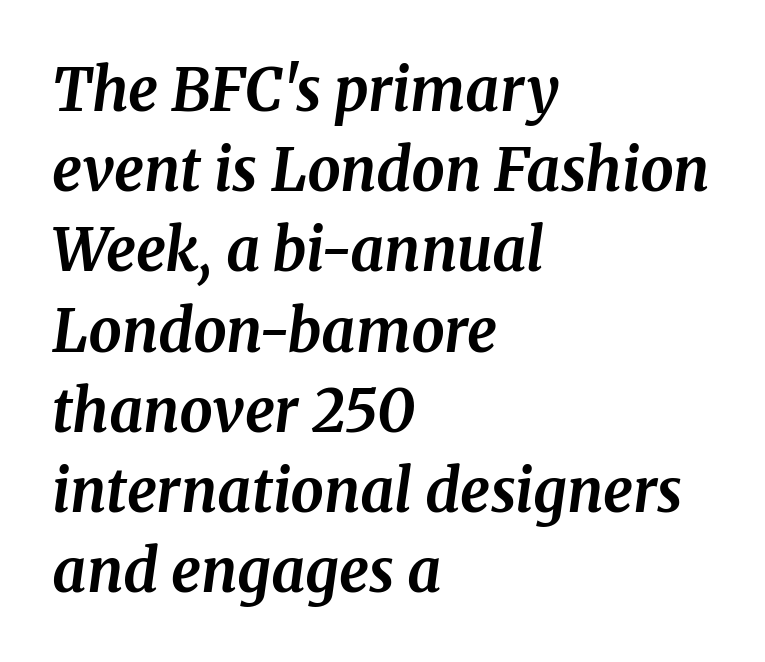
The image shows 59 px bold serif type, italic (leaning right); set left-aligned, normal line spacing (1.36x), normal letter spacing, not underlined; medium stroke contrast and a medium x-height.
